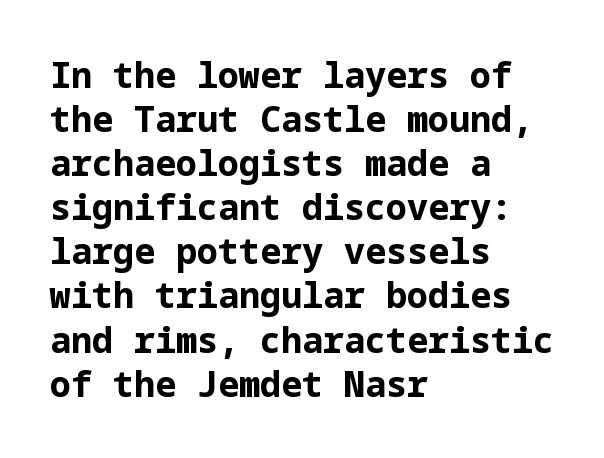
Q: Is the text bold? A: Yes.
Q: Is the text italic (slanted)? A: No, it is upright.
Q: Is the typeface a serif or a sans-serif typeface? A: Sans-serif.
Q: Is the text underlined? A: No.
Q: How is the paragraph aligned? A: Left-aligned.
Q: Is the spacing between letters normal or unusually wide? A: Normal.
Q: Is the spacing between lines tight, normal or loose? A: Normal.
Q: Width (condensed, normal, or wide)? A: Normal.
Q: Stroke contrast? A: Low.
Q: x-height? A: Medium.
